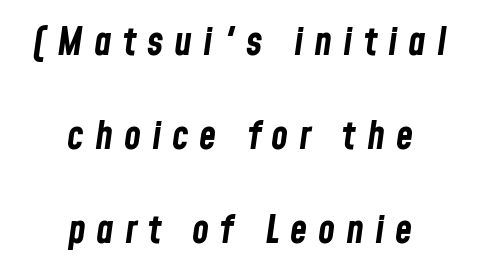
The image shows 39 px bold, condensed type, italic (leaning right); set centered, loose line spacing (2.41x), unusually wide letter spacing (+0.28 em), not underlined; low stroke contrast and a medium x-height.
